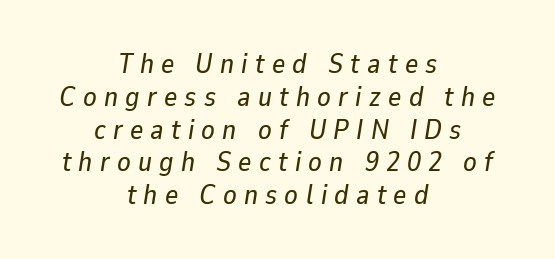
The image shows 28 px text type, italic (leaning right); set centered, line spacing 1.17x, unusually wide letter spacing (+0.26 em), not underlined; low stroke contrast and a medium x-height.
